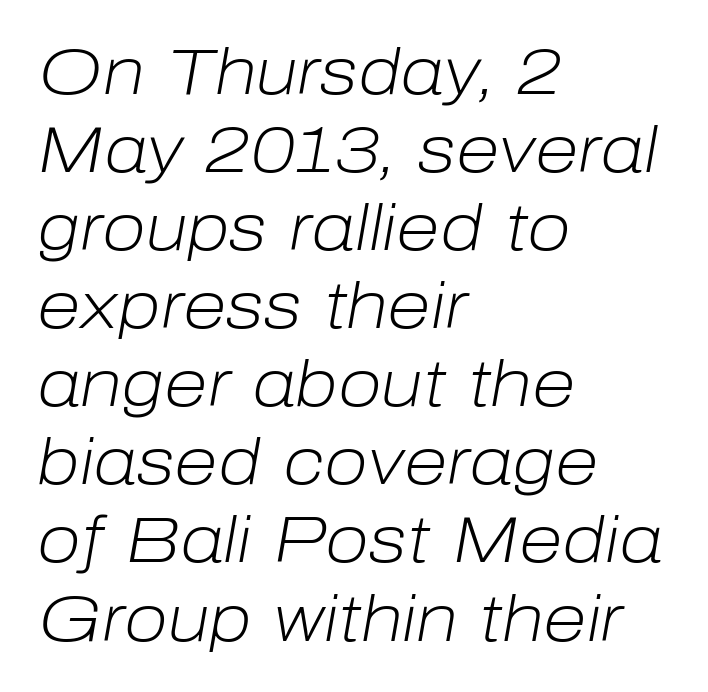
The image shows 64 px light type, italic (leaning right); set left-aligned, line spacing 1.22x, normal letter spacing, not underlined; low stroke contrast and a medium x-height.
